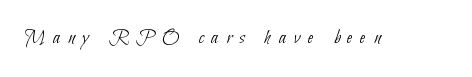
Inter-character spacing is expanded well beyond the font's built-in metrics. Stem width sits at or under what a default text font uses. Only glyphs here, with clear space below each row.
